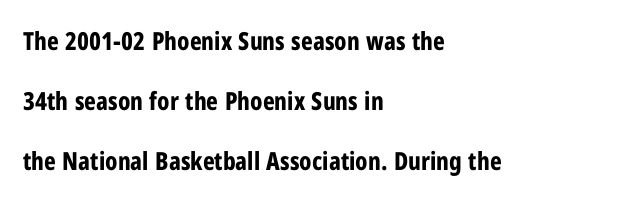
Q: Is the text bold? A: Yes.
Q: Is the text italic (slanted)? A: No, it is upright.
Q: Is the text underlined? A: No.
Q: How is the paragraph aligned? A: Left-aligned.
Q: Is the spacing between letters normal or unusually wide? A: Normal.
Q: Is the spacing between lines tight, normal or loose? A: Loose.
